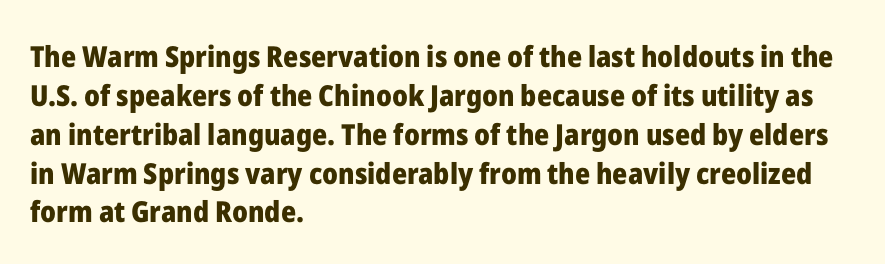
Type without underlining. What stands out about the letter spacing? Nothing — it is the standard amount. Typographic density is high because the face is bold. A typesetter would call this proportional, since set widths differ per character.
